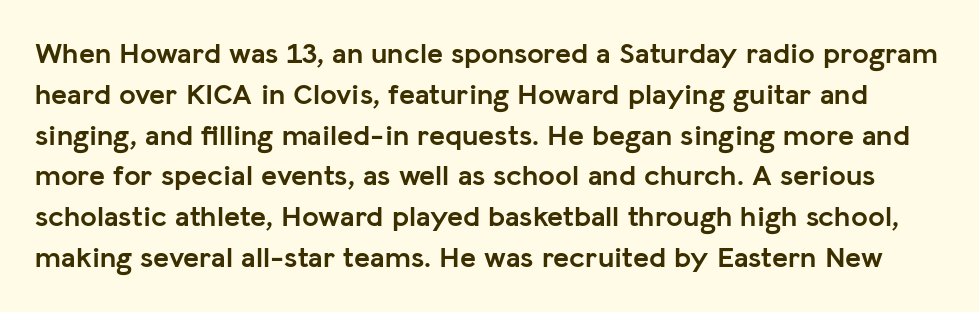
The image shows 30 px semibold sans-serif type, upright; set normal line spacing (1.36x), normal letter spacing, not underlined; low stroke contrast and a medium x-height.
